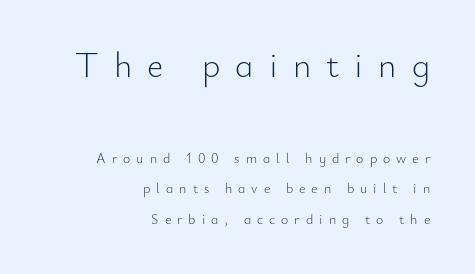
This rendering features lettering with no underline. Line ends are locked; line starts wander. Is the letter spacing exaggerated? Yes — the characters are pushed far apart. The initial chunk of copy outweighs the following chunk in type size. Spacing verdict: proportional, widths tailored to each character. Whoever set this chose breathing room over compactness in the vertical rhythm.
